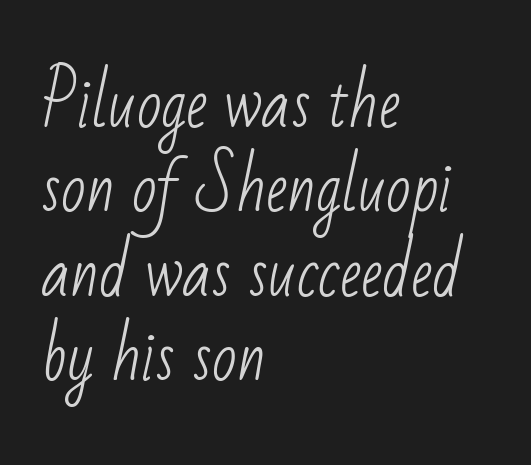
Q: Is the text bold? A: No.
Q: Is the typeface a serif or a sans-serif typeface? A: Sans-serif.
Q: Is the text underlined? A: No.
Q: How is the paragraph aligned? A: Left-aligned.
Q: Is the spacing between letters normal or unusually wide? A: Normal.
Q: Is the spacing between lines tight, normal or loose? A: Normal.
Q: Width (condensed, normal, or wide)? A: Condensed.
Q: Stroke contrast? A: Low.
Q: x-height? A: Small.
Q: Monospaced? A: No.
